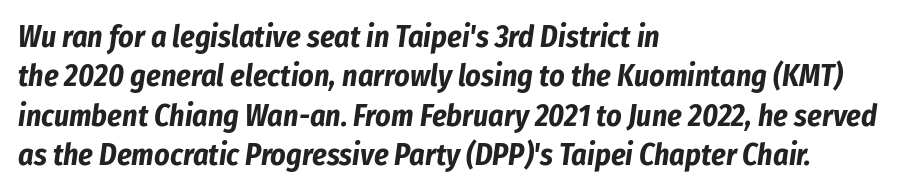
{"italic": "yes", "lean": "right", "slant_degrees": 8, "bold": "yes", "weight": "bold", "width": "condensed", "stroke_contrast": "low", "x_height": "medium", "monospaced": "no", "underline": "no", "align": "left", "line_spacing": "normal", "line_spacing_ratio": 1.31, "letter_spacing": "normal", "letter_spacing_em": 0.0, "glyph_px": 30}
